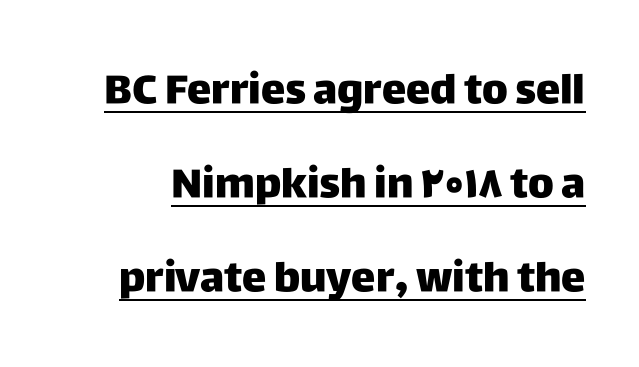
The image shows 41 px sans-serif type, upright; set loose line spacing (2.29x), normal letter spacing, underlined; low stroke contrast and a large x-height.
